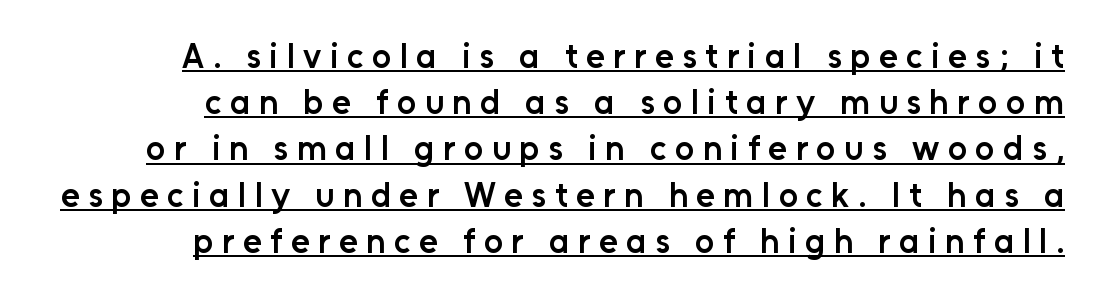
Characters remain perfectly vertical along every line. A normal amount of white space separates one row of letters from the next. The gaps between neighbouring characters are conspicuously large. Do the characters align in a grid? No, the font is proportional.
